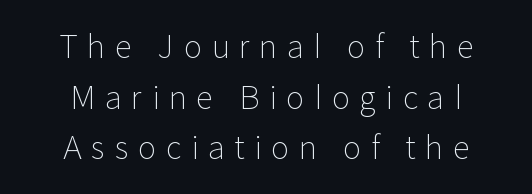
Q: Is the text bold? A: No.
Q: Is the text italic (slanted)? A: No, it is upright.
Q: Is the typeface a serif or a sans-serif typeface? A: Sans-serif.
Q: Is the text underlined? A: No.
Q: Is the spacing between letters normal or unusually wide? A: Unusually wide.
Q: Is the spacing between lines tight, normal or loose? A: Normal.
Q: Width (condensed, normal, or wide)? A: Normal.
Q: Stroke contrast? A: Low.
Q: x-height? A: Medium.
Q: Monospaced? A: No.
